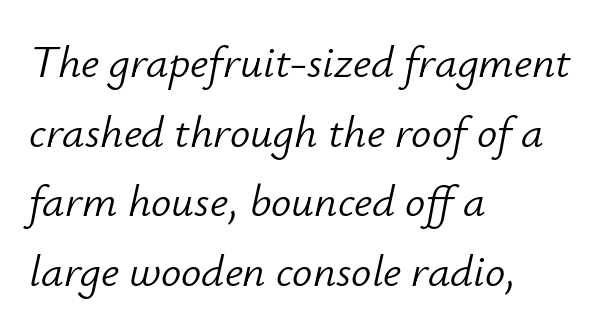
{"italic": "yes", "lean": "right", "slant_degrees": 12, "bold": "no", "weight": "light", "width": "normal", "stroke_contrast": "low", "x_height": "small", "monospaced": "no", "underline": "no", "align": "left", "line_spacing": "normal", "line_spacing_ratio": 1.55, "letter_spacing": "normal", "letter_spacing_em": 0.0, "glyph_px": 45}
